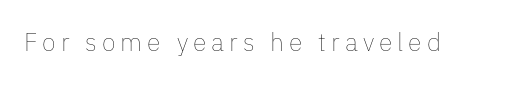
{"italic": "no", "bold": "no", "underline": "no", "letter_spacing": "wide", "letter_spacing_em": 0.2, "glyph_px": 25}
